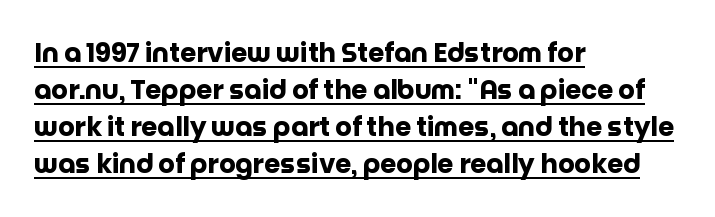
The image shows 26 px bold type, upright; set left-aligned, normal line spacing (1.42x), normal letter spacing, underlined.
